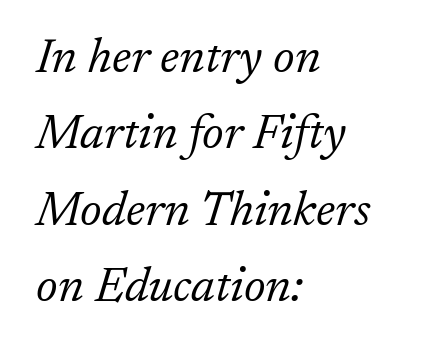
The image shows 48 px light serif type, italic (leaning right); set left-aligned, normal line spacing (1.59x), normal letter spacing, not underlined; low stroke contrast and a medium x-height.
